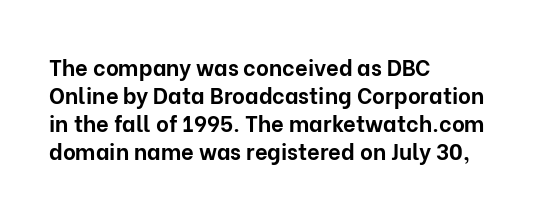
Q: Is the text bold? A: Yes.
Q: Is the text italic (slanted)? A: No, it is upright.
Q: Is the text underlined? A: No.
Q: How is the paragraph aligned? A: Left-aligned.
Q: Is the spacing between letters normal or unusually wide? A: Normal.
Q: Is the spacing between lines tight, normal or loose? A: Normal.
